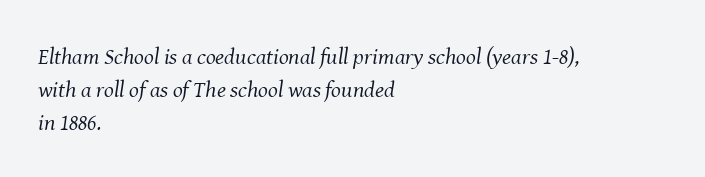
The image shows 23 px text type, italic (leaning right); set left-aligned, normal line spacing (1.43x), normal letter spacing, not underlined.
